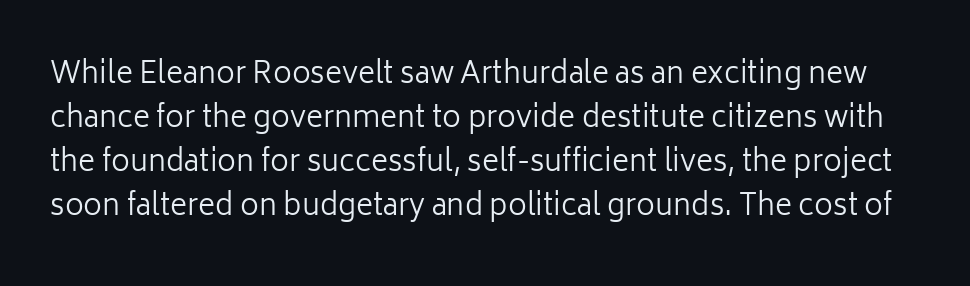
Q: Is the text bold? A: No.
Q: Is the text italic (slanted)? A: No, it is upright.
Q: Is the typeface a serif or a sans-serif typeface? A: Sans-serif.
Q: Is the text underlined? A: No.
Q: Is the spacing between letters normal or unusually wide? A: Normal.
Q: Is the spacing between lines tight, normal or loose? A: Normal.
Q: Width (condensed, normal, or wide)? A: Normal.
Q: Stroke contrast? A: Low.
Q: x-height? A: Medium.
Q: Monospaced? A: No.
